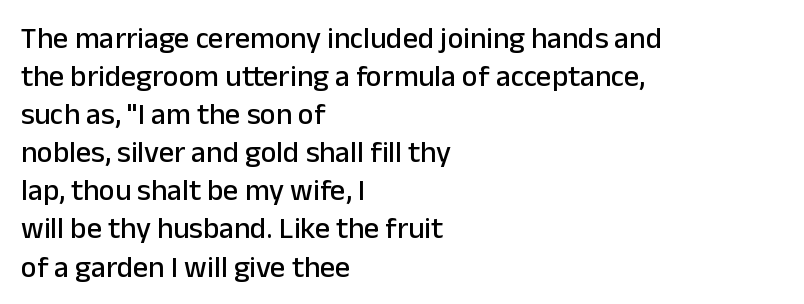
Is the letter spacing exaggerated? No — it looks like the ordinary default. The text block is weighted toward the left margin, trailing off unevenly rightward. Check where the strokes stop: nothing finishes them off — pure sans. If you drew a line through each stem, it would be perfectly vertical. Here the designer chose a conventional face with non-uniform glyph widths. Descenders are the only things crossing below the line.
